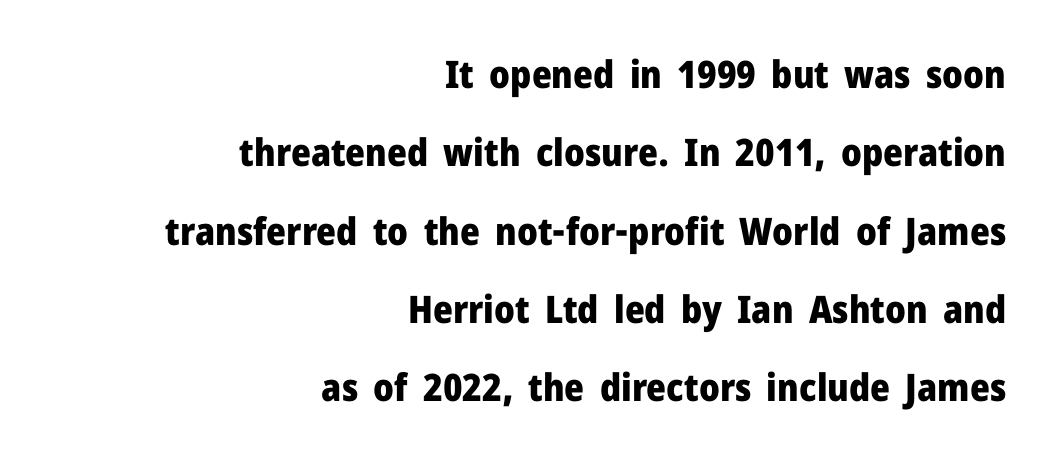
Q: Is the text bold? A: Yes.
Q: Is the text italic (slanted)? A: No, it is upright.
Q: Is the typeface a serif or a sans-serif typeface? A: Sans-serif.
Q: Is the text underlined? A: No.
Q: How is the paragraph aligned? A: Right-aligned.
Q: Is the spacing between letters normal or unusually wide? A: Normal.
Q: Is the spacing between lines tight, normal or loose? A: Loose.
Q: Width (condensed, normal, or wide)? A: Normal.
Q: Stroke contrast? A: Low.
Q: x-height? A: Medium.
Q: Monospaced? A: No.
